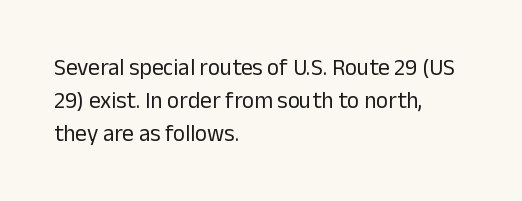
The image shows 23 px text type, upright; set left-aligned, normal line spacing (1.44x), normal letter spacing, not underlined.
